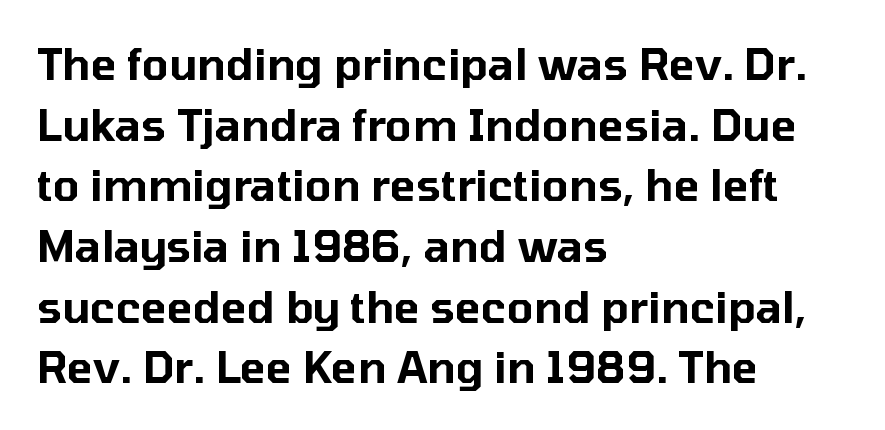
The image shows 43 px sans-serif type, upright; set left-aligned, normal line spacing (1.41x), normal letter spacing, not underlined; low stroke contrast and a medium x-height.
